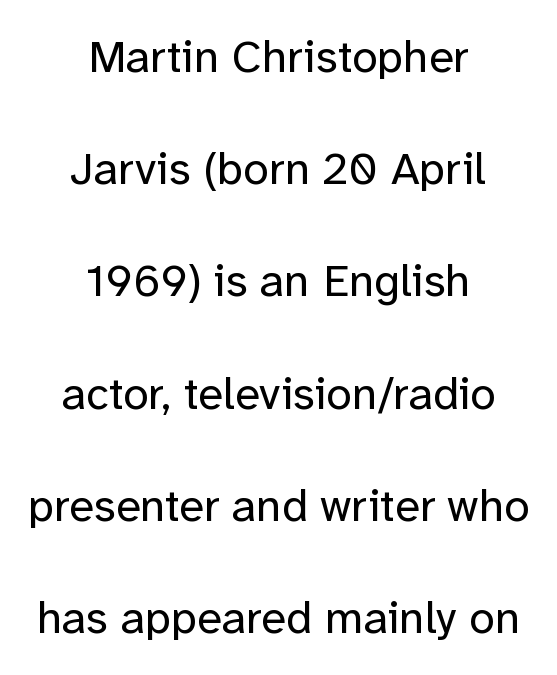
The image shows 46 px regular-weight sans-serif type, upright; set centered, loose line spacing (2.44x), normal letter spacing, not underlined; low stroke contrast and a medium x-height.
